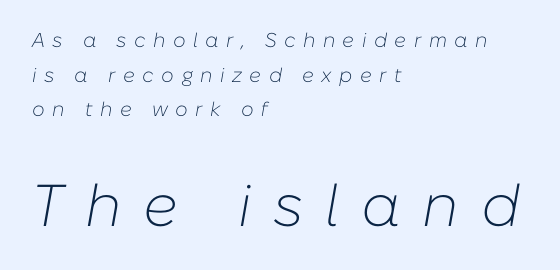
{"italic": "yes", "lean": "right", "slant_degrees": 10, "bold": "no", "weight": "light", "width": "normal", "stroke_contrast": "low", "x_height": "medium", "monospaced": "no", "underline": "no", "align": "left", "line_spacing_ratio": 1.73, "letter_spacing": "wide", "letter_spacing_em": 0.37, "larger_block": "second", "size_ratio": 2.95, "glyph_px": 59}
